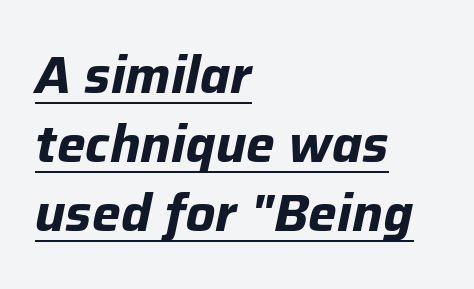
{"italic": "yes", "lean": "right", "slant_degrees": 12, "bold": "yes", "weight": "bold", "width": "normal", "stroke_contrast": "low", "x_height": "medium", "monospaced": "no", "underline": "yes", "align": "left", "line_spacing": "normal", "line_spacing_ratio": 1.35, "letter_spacing": "normal", "letter_spacing_em": 0.0, "glyph_px": 51}
